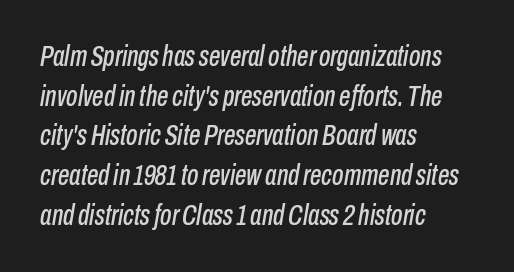
A typesetter would call this zero additional tracking. A clean baseline with only descenders dipping below it. Which margin do the lines hug? The left one — the right edge is uneven. Rendered with sloped, italic letterforms. In terms of leading, this rendering sits right in the middle.
